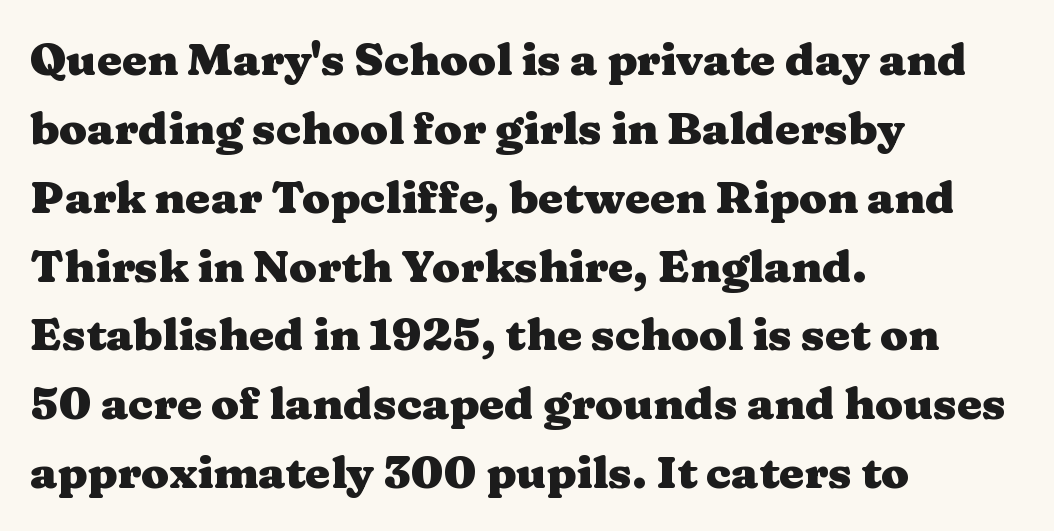
The image shows 45 px heavy, wide serif type, upright; set left-aligned, normal line spacing (1.53x), normal letter spacing, not underlined; medium stroke contrast and a medium x-height.
